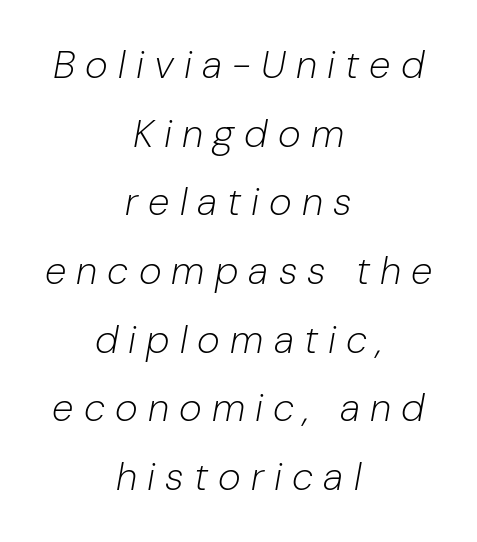
The image shows 39 px light type, italic (leaning right); set centered, line spacing 1.76x, unusually wide letter spacing (+0.26 em), not underlined; low stroke contrast and a medium x-height.
